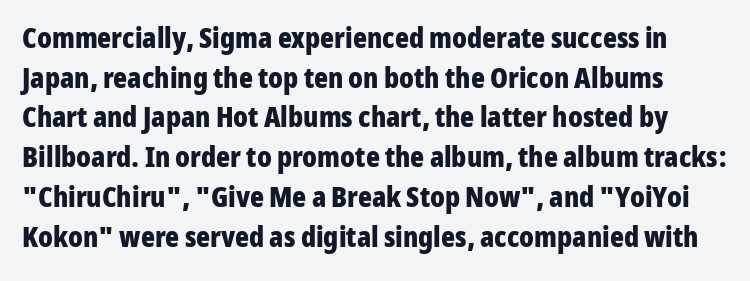
The image shows 29 px bold, condensed sans-serif type, upright; set normal line spacing (1.37x), normal letter spacing, not underlined; low stroke contrast and a medium x-height.
